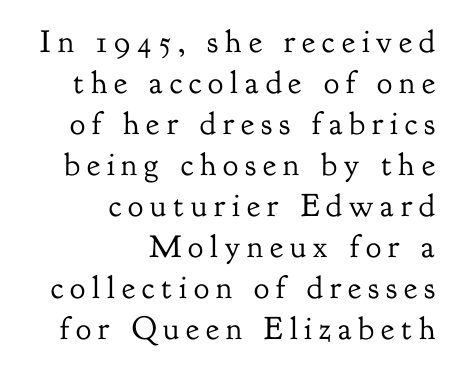
The strip under each line holds only bare page. The lines sit at an ordinary, default distance from one another. The letterforms stand isolated, each surrounded by extra space. Here the designer chose a conventional face with non-uniform glyph widths. The glyphs in this specimen are seriffed.
